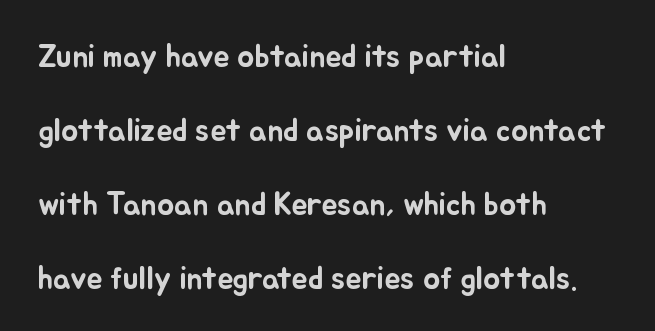
Each word holds together tightly as a unit, with standard inter-letter gaps. A bare baseline throughout the passage. Is there any slant? The stems are plumb. Each letter keeps its own natural width here, so spacing adapts to shape. These lines are set flush left with a ragged right edge.
